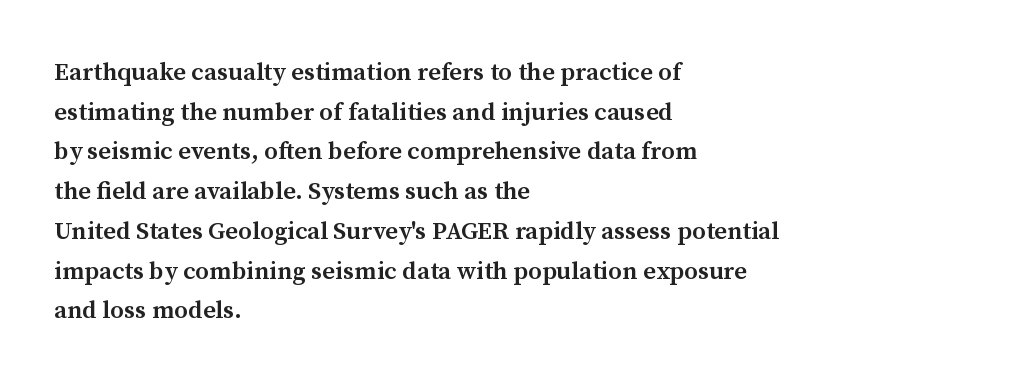
{"italic": "no", "bold": "semi", "underline": "no", "align": "left", "line_spacing": "normal", "line_spacing_ratio": 1.59, "letter_spacing": "normal", "letter_spacing_em": 0.0, "glyph_px": 25}
